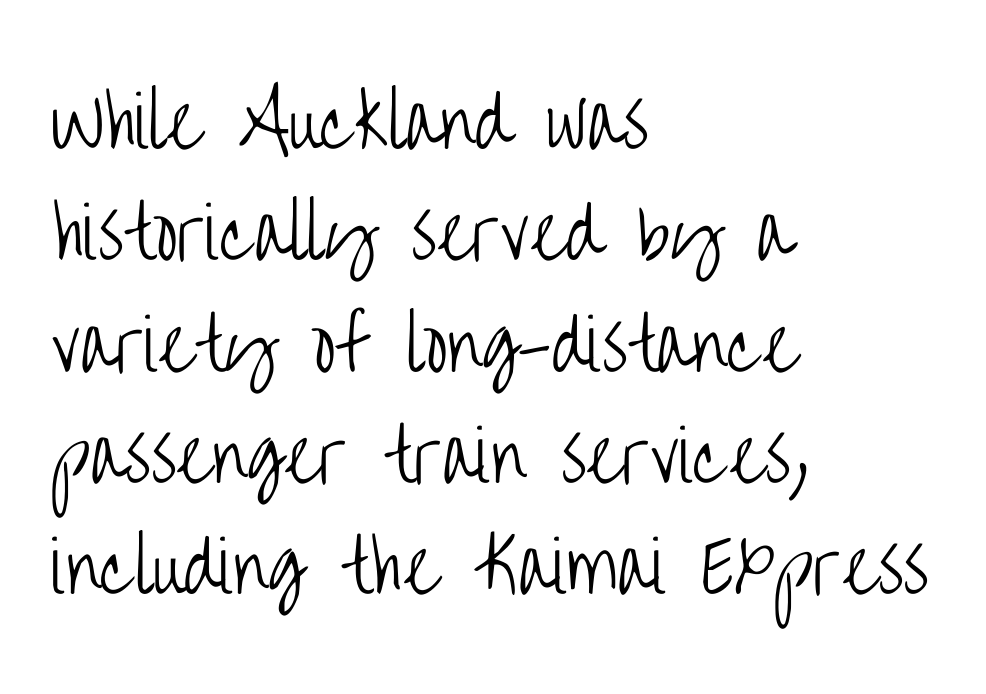
Horizontal bands of white between lines are of average thickness. Stroke thickness stays within the range of a standard reading face or lighter. The letters stand straight up with perfectly vertical stems. Tracking value appears to be zero — textbook default spacing. These lines are composed in type without serifs.
